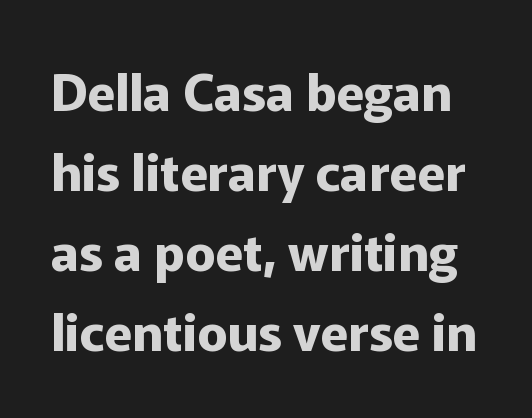
The image shows 51 px bold sans-serif type, upright; set normal line spacing (1.57x), normal letter spacing, not underlined; low stroke contrast and a medium x-height.
